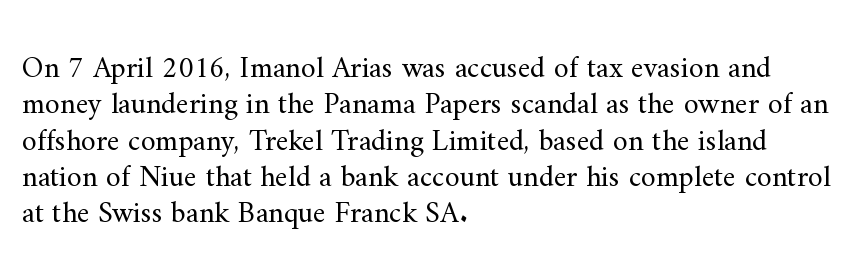
Q: Is the text bold? A: No.
Q: Is the text italic (slanted)? A: No, it is upright.
Q: Is the typeface a serif or a sans-serif typeface? A: Serif.
Q: Is the text underlined? A: No.
Q: How is the paragraph aligned? A: Left-aligned.
Q: Is the spacing between letters normal or unusually wide? A: Normal.
Q: Width (condensed, normal, or wide)? A: Normal.
Q: Stroke contrast? A: Medium.
Q: x-height? A: Small.
Q: Monospaced? A: No.
